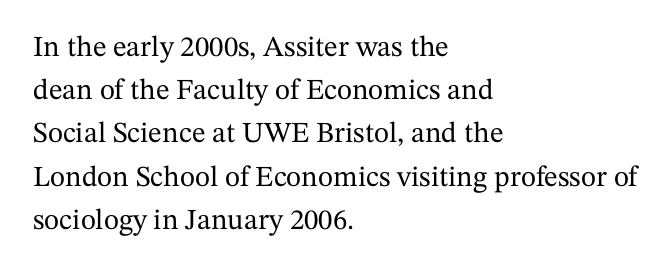
The image shows 29 px serif type, upright; set left-aligned, normal line spacing (1.49x), normal letter spacing, not underlined; medium stroke contrast and a medium x-height.
